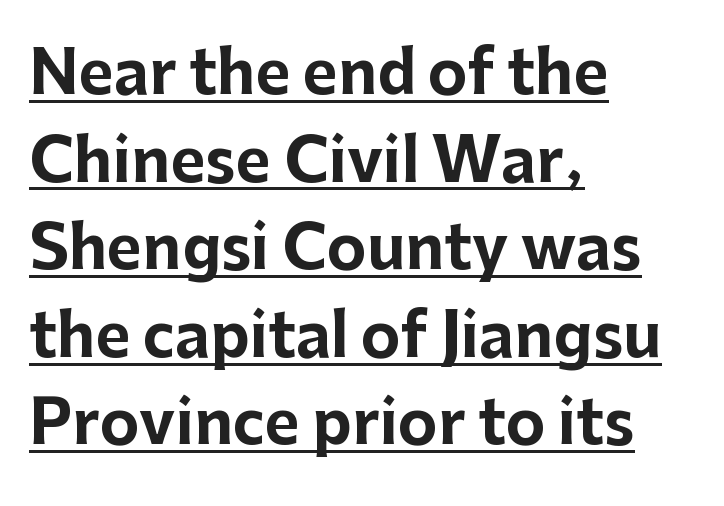
The image shows 60 px bold sans-serif type, upright; set left-aligned, normal line spacing (1.46x), normal letter spacing, underlined; low stroke contrast and a medium x-height.
